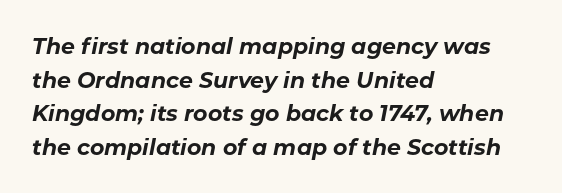
{"italic": "yes", "lean": "right", "slant_degrees": 11, "bold": "yes", "underline": "no", "align": "left", "line_spacing": "normal", "line_spacing_ratio": 1.53, "letter_spacing": "normal", "letter_spacing_em": 0.0, "glyph_px": 22}
